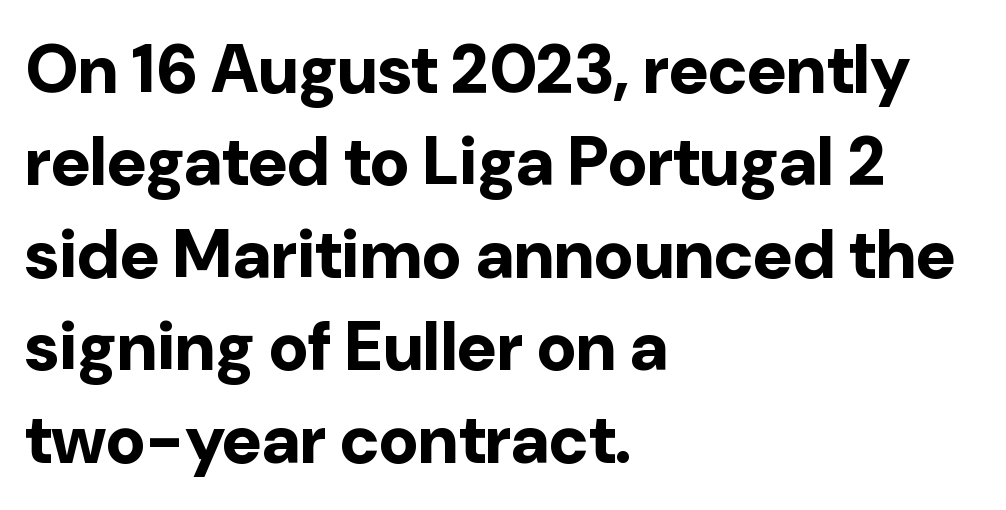
Q: Is the text bold? A: Yes.
Q: Is the text italic (slanted)? A: No, it is upright.
Q: Is the typeface a serif or a sans-serif typeface? A: Sans-serif.
Q: Is the text underlined? A: No.
Q: How is the paragraph aligned? A: Left-aligned.
Q: Is the spacing between letters normal or unusually wide? A: Normal.
Q: Is the spacing between lines tight, normal or loose? A: Normal.
Q: Width (condensed, normal, or wide)? A: Normal.
Q: Stroke contrast? A: Low.
Q: x-height? A: Medium.
Q: Monospaced? A: No.
